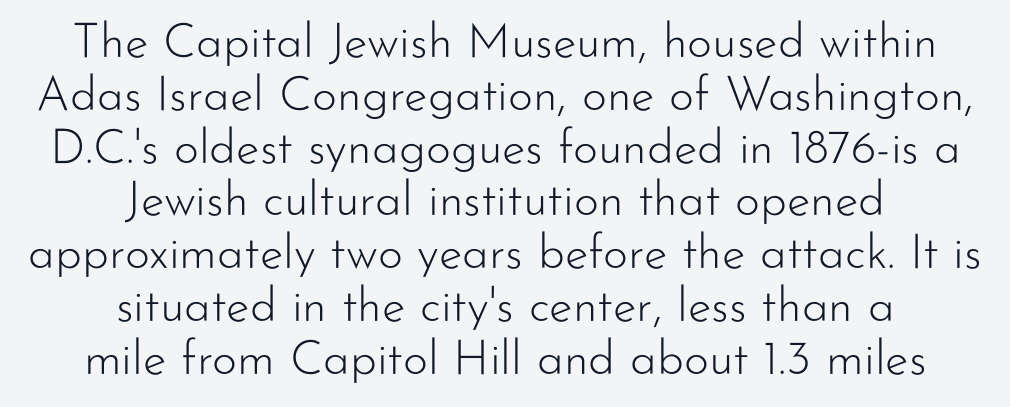
{"serif": "no", "italic": "no", "bold": "no", "weight": "light", "width": "normal", "stroke_contrast": "low", "x_height": "small", "monospaced": "no", "underline": "no", "align": "center", "line_spacing": "tight", "line_spacing_ratio": 1.1, "letter_spacing": "normal", "letter_spacing_em": 0.0, "glyph_px": 48}
